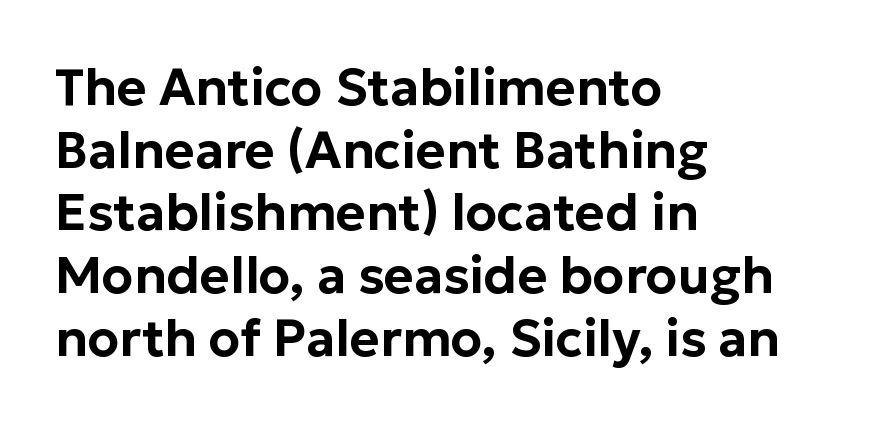
Q: Is the text italic (slanted)? A: No, it is upright.
Q: Is the typeface a serif or a sans-serif typeface? A: Sans-serif.
Q: Is the text underlined? A: No.
Q: How is the paragraph aligned? A: Left-aligned.
Q: Is the spacing between letters normal or unusually wide? A: Normal.
Q: Width (condensed, normal, or wide)? A: Normal.
Q: Stroke contrast? A: Low.
Q: x-height? A: Medium.
Q: Monospaced? A: No.
